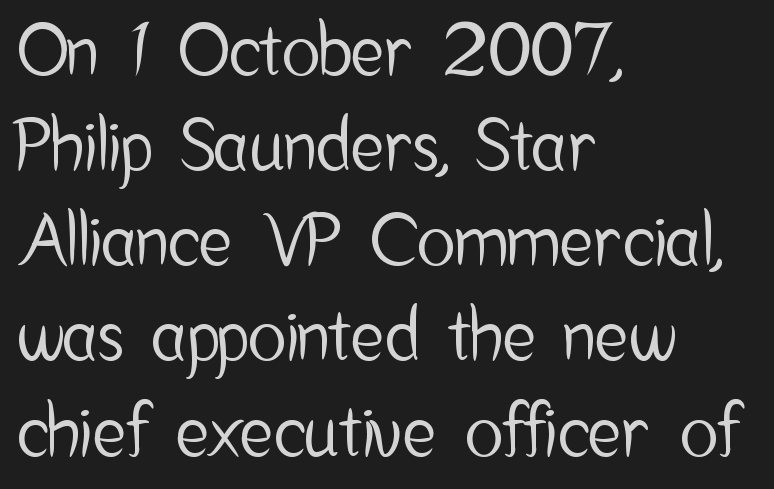
The image shows 71 px condensed sans-serif type, upright; set left-aligned, normal line spacing (1.34x), normal letter spacing, not underlined; low stroke contrast and a medium x-height.
